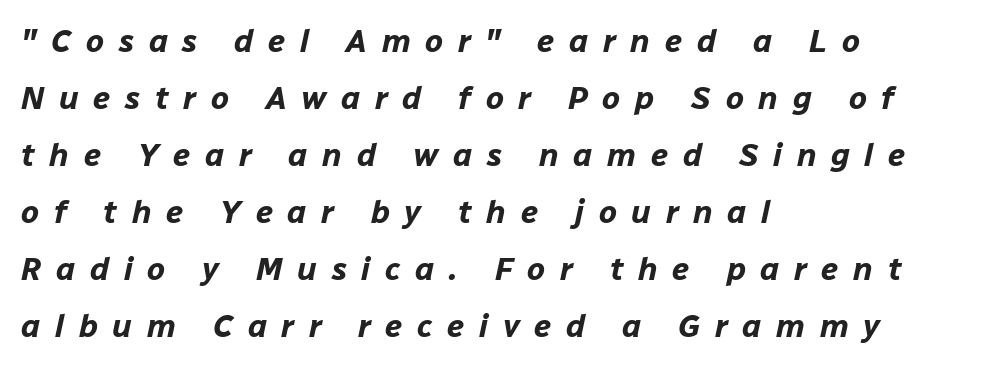
This sample has the flowing, uneven cadence of proportional lettering. Is the type bold? Yes — the strokes are clearly thick and heavy. The letters are spread apart with noticeably loose tracking. The strip under each line holds only bare page. This sample uses an oblique cut, with every glyph tilted off the vertical.
